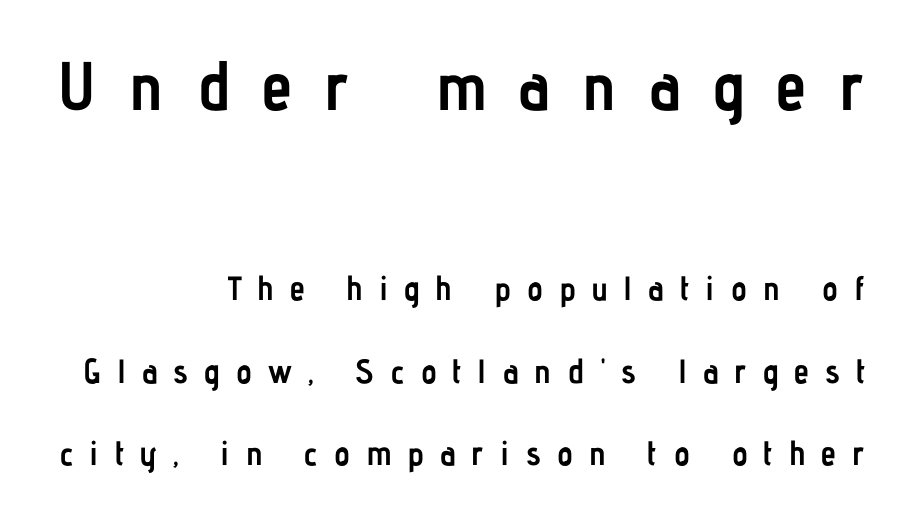
Q: Is the text bold? A: Yes.
Q: Is the text italic (slanted)? A: No, it is upright.
Q: Is the typeface a serif or a sans-serif typeface? A: Sans-serif.
Q: Is the text underlined? A: No.
Q: How is the paragraph aligned? A: Right-aligned.
Q: Is the spacing between letters normal or unusually wide? A: Unusually wide.
Q: Is the spacing between lines tight, normal or loose? A: Loose.
Q: Which block of text is set in a larger size, the first (top) or the second (bottom)? A: The first (top) one.
Q: Width (condensed, normal, or wide)? A: Condensed.
Q: Stroke contrast? A: Low.
Q: x-height? A: Medium.
Q: Monospaced? A: No.
